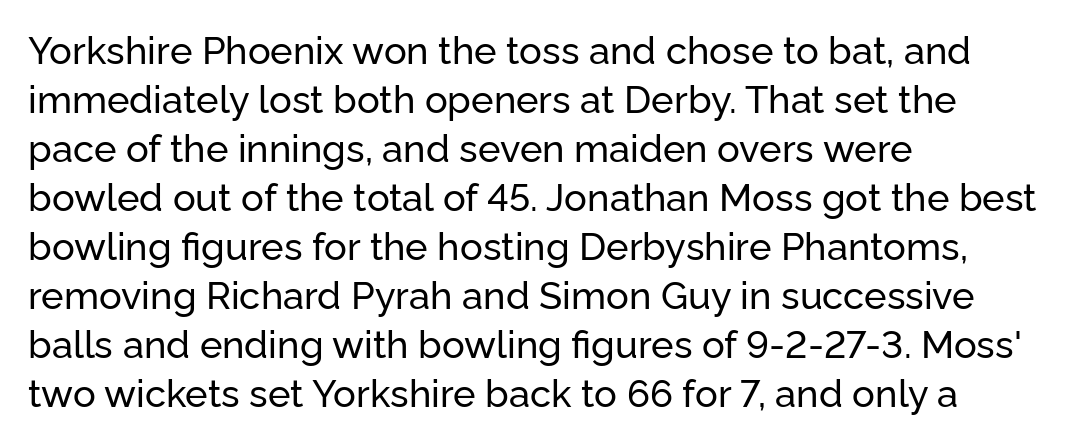
Q: Is the text italic (slanted)? A: No, it is upright.
Q: Is the typeface a serif or a sans-serif typeface? A: Sans-serif.
Q: Is the text underlined? A: No.
Q: How is the paragraph aligned? A: Left-aligned.
Q: Is the spacing between letters normal or unusually wide? A: Normal.
Q: Is the spacing between lines tight, normal or loose? A: Normal.
Q: Width (condensed, normal, or wide)? A: Normal.
Q: Stroke contrast? A: Low.
Q: x-height? A: Medium.
Q: Monospaced? A: No.
